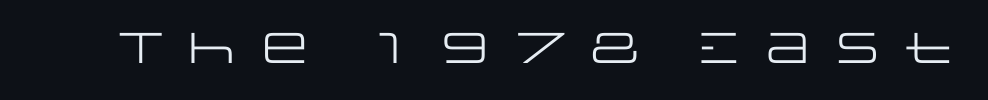
{"serif": "no", "italic": "no", "bold": "no", "weight": "regular", "width": "wide", "stroke_contrast": "low", "x_height": "large", "monospaced": "no", "underline": "no", "glyph_px": 43}
